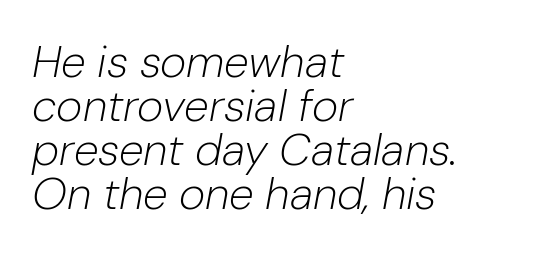
{"italic": "yes", "lean": "right", "slant_degrees": 10, "bold": "no", "weight": "light", "width": "normal", "stroke_contrast": "low", "x_height": "medium", "monospaced": "no", "underline": "no", "align": "left", "line_spacing": "tight", "line_spacing_ratio": 0.98, "letter_spacing": "normal", "letter_spacing_em": 0.0, "glyph_px": 45}
